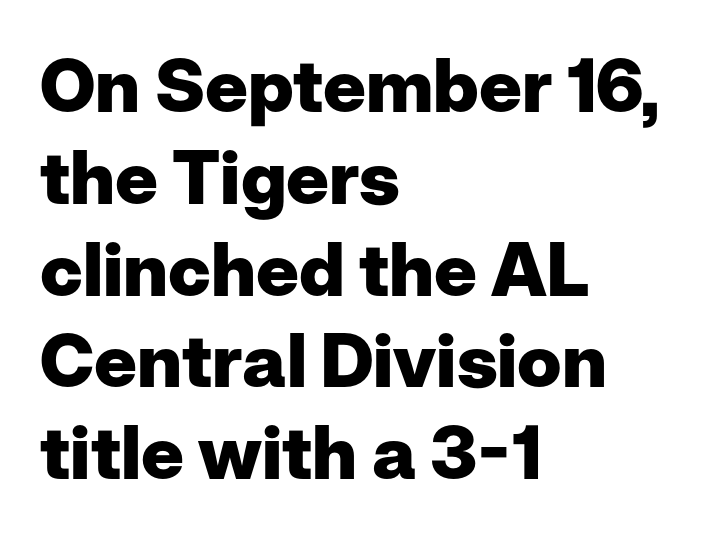
Q: Is the text bold? A: Yes.
Q: Is the text italic (slanted)? A: No, it is upright.
Q: Is the typeface a serif or a sans-serif typeface? A: Sans-serif.
Q: Is the text underlined? A: No.
Q: How is the paragraph aligned? A: Left-aligned.
Q: Is the spacing between letters normal or unusually wide? A: Normal.
Q: Width (condensed, normal, or wide)? A: Normal.
Q: Stroke contrast? A: Low.
Q: x-height? A: Medium.
Q: Monospaced? A: No.
